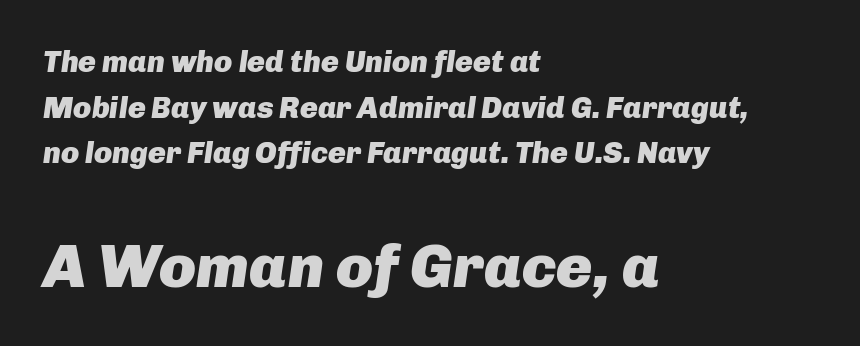
The image shows 61 px heavy type, italic (leaning right); set left-aligned, normal line spacing (1.52x), normal letter spacing, not underlined; the second (bottom) block is 2.03x larger; low stroke contrast and a medium x-height.
